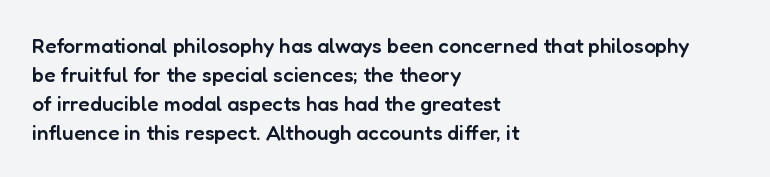
Q: Is the text bold? A: Semi-bold.
Q: Is the text italic (slanted)? A: No, it is upright.
Q: Is the text underlined? A: No.
Q: How is the paragraph aligned? A: Left-aligned.
Q: Is the spacing between letters normal or unusually wide? A: Normal.
Q: Is the spacing between lines tight, normal or loose? A: Normal.
